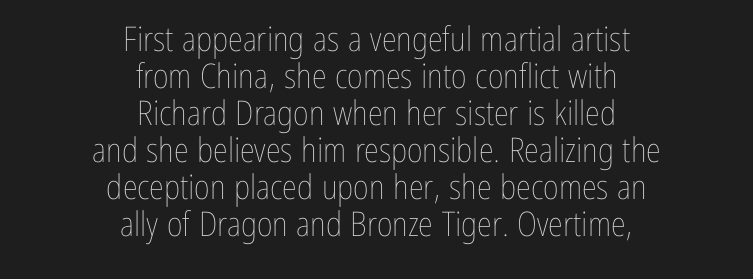
Q: Is the text bold? A: No.
Q: Is the text italic (slanted)? A: No, it is upright.
Q: Is the text underlined? A: No.
Q: How is the paragraph aligned? A: Centered.
Q: Is the spacing between letters normal or unusually wide? A: Normal.
Q: Is the spacing between lines tight, normal or loose? A: Tight.
Q: Width (condensed, normal, or wide)? A: Condensed.
Q: Stroke contrast? A: Low.
Q: x-height? A: Medium.
Q: Monospaced? A: No.
